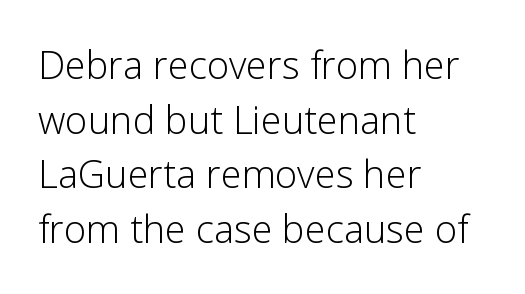
{"serif": "no", "italic": "no", "bold": "no", "weight": "light", "width": "normal", "stroke_contrast": "low", "x_height": "medium", "monospaced": "no", "underline": "no", "align": "left", "line_spacing": "normal", "line_spacing_ratio": 1.44, "letter_spacing": "normal", "letter_spacing_em": 0.0, "glyph_px": 38}
